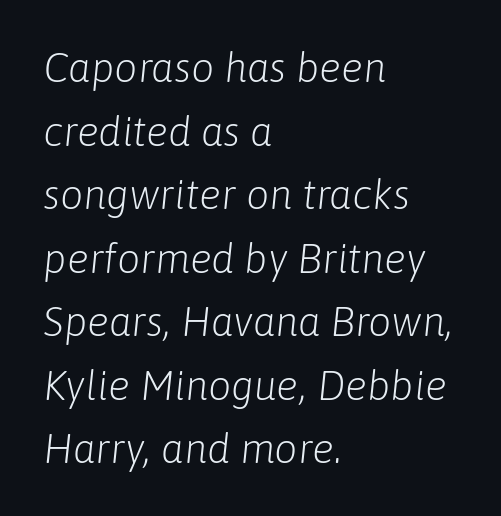
Plain, unruled lines of type. The letterforms sit shoulder to shoulder at normal distance. Leftover space on each line is placed entirely after the last word. Rendered with sloped, italic letterforms. The letters advance in unequal steps, a hallmark of proportional type.
